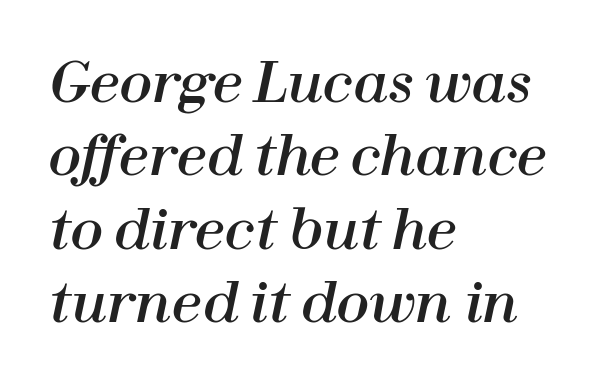
The image shows 54 px text type, italic (leaning right); set left-aligned, normal line spacing (1.36x), normal letter spacing, not underlined; high stroke contrast and a medium x-height.
